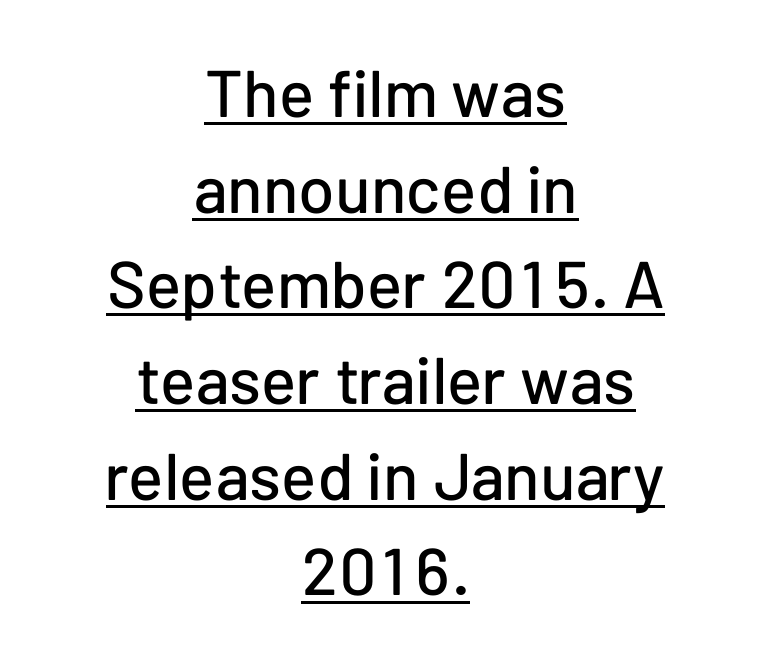
Q: Is the text italic (slanted)? A: No, it is upright.
Q: Is the typeface a serif or a sans-serif typeface? A: Sans-serif.
Q: Is the text underlined? A: Yes.
Q: How is the paragraph aligned? A: Centered.
Q: Is the spacing between letters normal or unusually wide? A: Normal.
Q: Is the spacing between lines tight, normal or loose? A: Normal.
Q: Width (condensed, normal, or wide)? A: Normal.
Q: Stroke contrast? A: Low.
Q: x-height? A: Medium.
Q: Monospaced? A: No.
